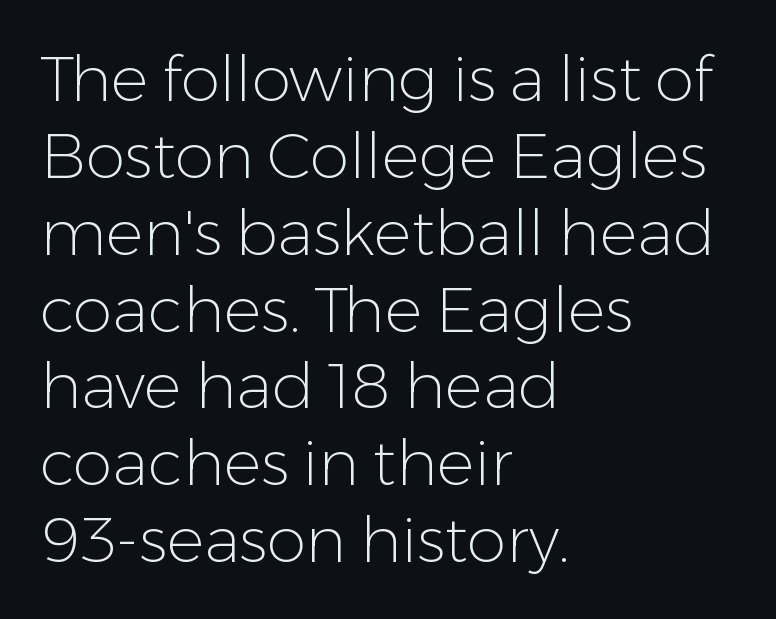
{"serif": "no", "italic": "no", "bold": "no", "weight": "light", "width": "normal", "stroke_contrast": "low", "x_height": "medium", "monospaced": "no", "underline": "no", "align": "left", "line_spacing_ratio": 1.22, "letter_spacing": "normal", "letter_spacing_em": 0.0, "glyph_px": 63}
